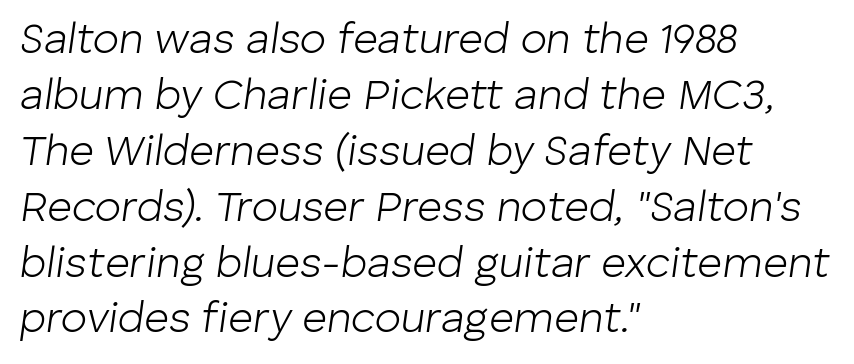
Q: Is the text bold? A: No.
Q: Is the text italic (slanted)? A: Yes, it leans right by about 8 degrees.
Q: Is the text underlined? A: No.
Q: How is the paragraph aligned? A: Left-aligned.
Q: Is the spacing between letters normal or unusually wide? A: Normal.
Q: Is the spacing between lines tight, normal or loose? A: Normal.
Q: Width (condensed, normal, or wide)? A: Normal.
Q: Stroke contrast? A: Low.
Q: x-height? A: Medium.
Q: Monospaced? A: No.
